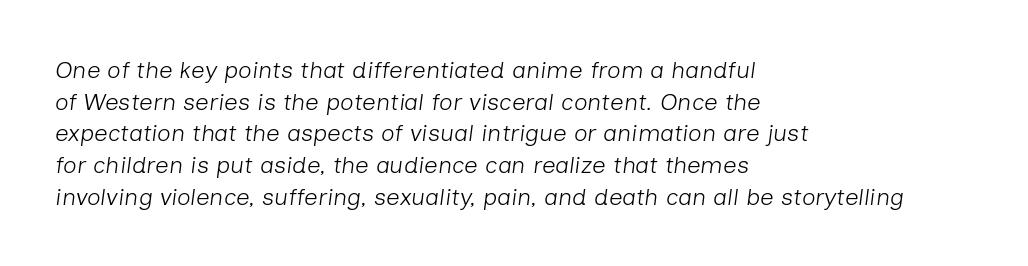
Default kerning and tracking; the words read as compact shapes. In CSS terms this would be text-align: left. A clean baseline with only descenders dipping below it. This sample uses an oblique cut, with every glyph tilted off the vertical. The typeface has the unassuming heft of standard copy or less.
